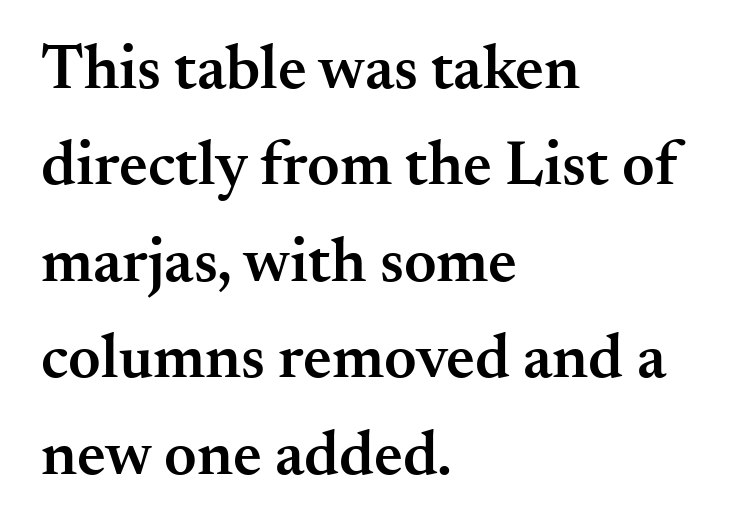
Q: Is the text bold? A: Semi-bold.
Q: Is the text italic (slanted)? A: No, it is upright.
Q: Is the typeface a serif or a sans-serif typeface? A: Serif.
Q: Is the text underlined? A: No.
Q: How is the paragraph aligned? A: Left-aligned.
Q: Is the spacing between letters normal or unusually wide? A: Normal.
Q: Is the spacing between lines tight, normal or loose? A: Normal.
Q: Width (condensed, normal, or wide)? A: Normal.
Q: Stroke contrast? A: Medium.
Q: x-height? A: Small.
Q: Monospaced? A: No.
